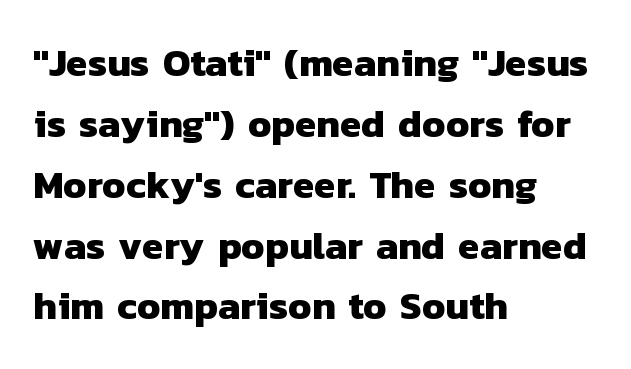
Font category for this specimen: sans-serif. The rendering uses a moderate line-height, typical for paragraphs. Notice how the passage keeps a crisp vertical edge on the left only. Looks like regular typesetting: each glyph gets only the width it needs.
